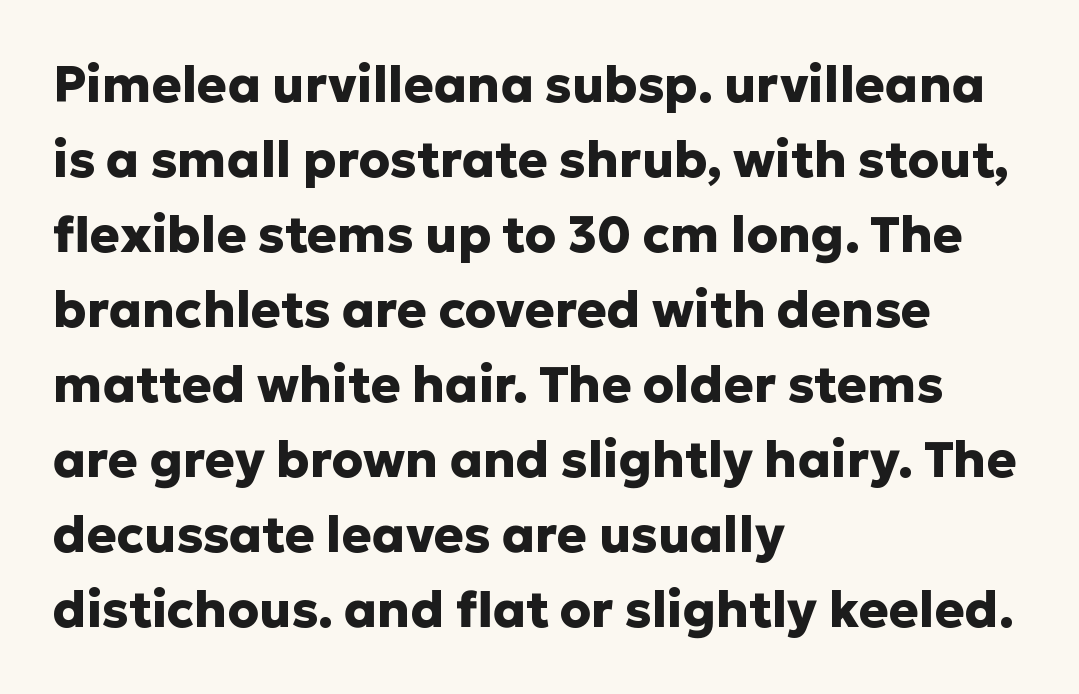
Q: Is the text bold? A: Yes.
Q: Is the text italic (slanted)? A: No, it is upright.
Q: Is the typeface a serif or a sans-serif typeface? A: Sans-serif.
Q: Is the text underlined? A: No.
Q: How is the paragraph aligned? A: Left-aligned.
Q: Is the spacing between letters normal or unusually wide? A: Normal.
Q: Is the spacing between lines tight, normal or loose? A: Normal.
Q: Width (condensed, normal, or wide)? A: Normal.
Q: Stroke contrast? A: Low.
Q: x-height? A: Medium.
Q: Monospaced? A: No.
